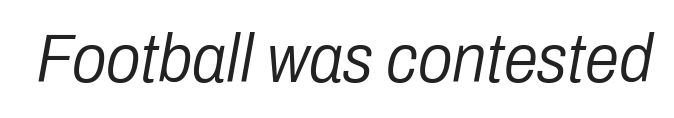
Q: Is the text bold? A: No.
Q: Is the text italic (slanted)? A: Yes, it leans right by about 10 degrees.
Q: Is the text underlined? A: No.
Q: Is the spacing between letters normal or unusually wide? A: Normal.
Q: Width (condensed, normal, or wide)? A: Condensed.
Q: Stroke contrast? A: Low.
Q: x-height? A: Medium.
Q: Monospaced? A: No.
